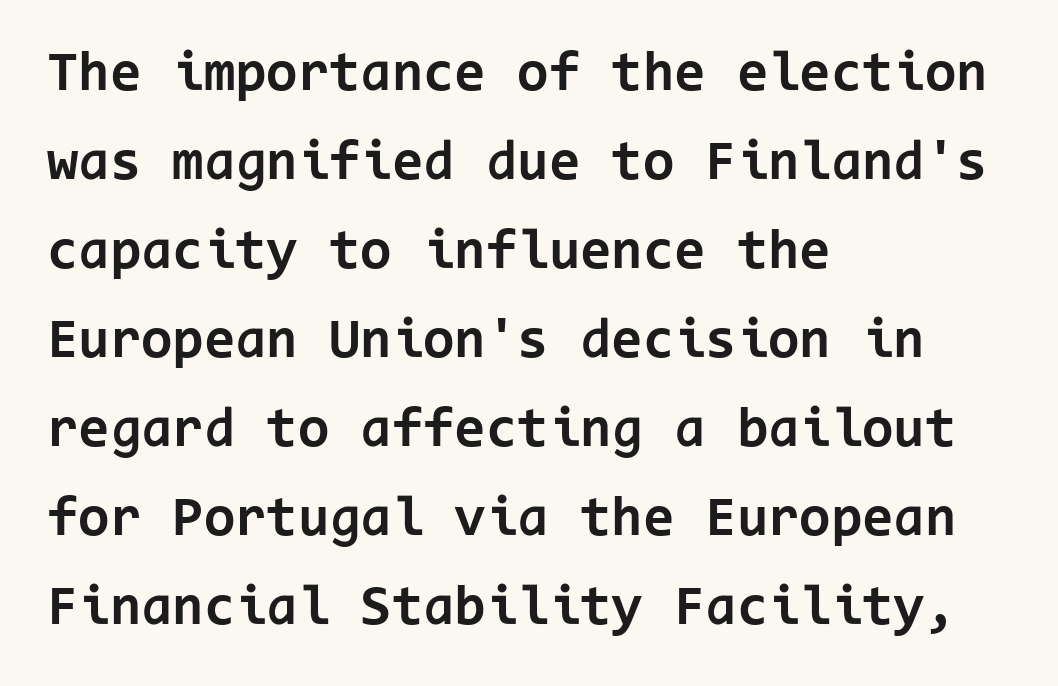
Q: Is the text bold? A: Yes.
Q: Is the text italic (slanted)? A: No, it is upright.
Q: Is the typeface a serif or a sans-serif typeface? A: Sans-serif.
Q: Is the text underlined? A: No.
Q: How is the paragraph aligned? A: Left-aligned.
Q: Is the spacing between letters normal or unusually wide? A: Normal.
Q: Is the spacing between lines tight, normal or loose? A: Normal.
Q: Width (condensed, normal, or wide)? A: Normal.
Q: Stroke contrast? A: Low.
Q: x-height? A: Medium.
Q: Monospaced? A: Yes.
